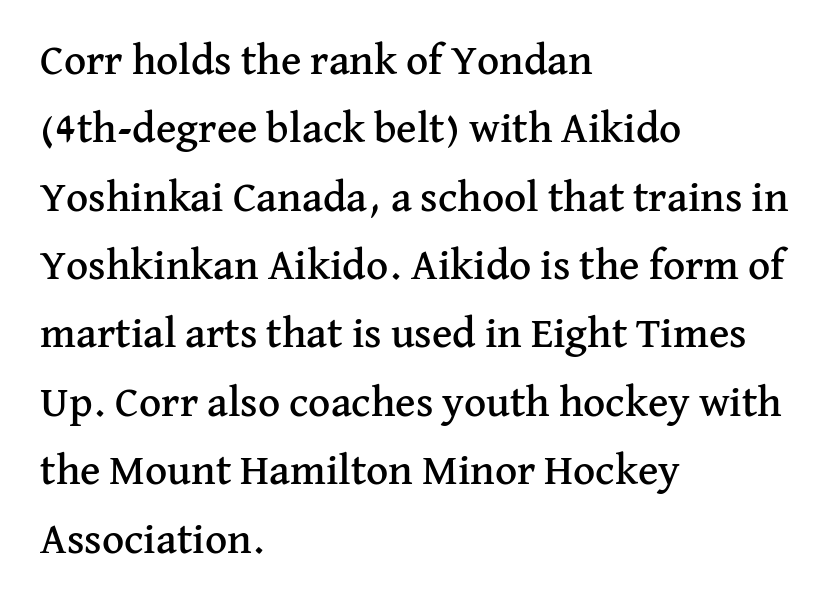
The rendering keeps characters at their native spacing. Spacing verdict: proportional, widths tailored to each character. A typesetter would label this face a serif. Each new line begins a customary step beneath the previous one. Glance below the letters and you will spot only blank space.
